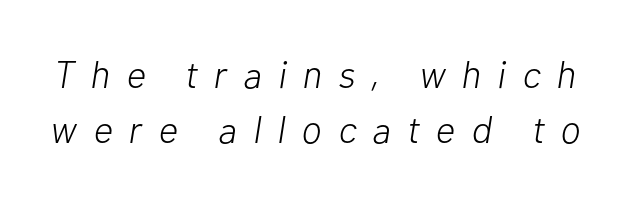
The image shows 38 px light type, italic (leaning right); set normal line spacing (1.45x), unusually wide letter spacing (+0.43 em), not underlined; low stroke contrast and a medium x-height.
